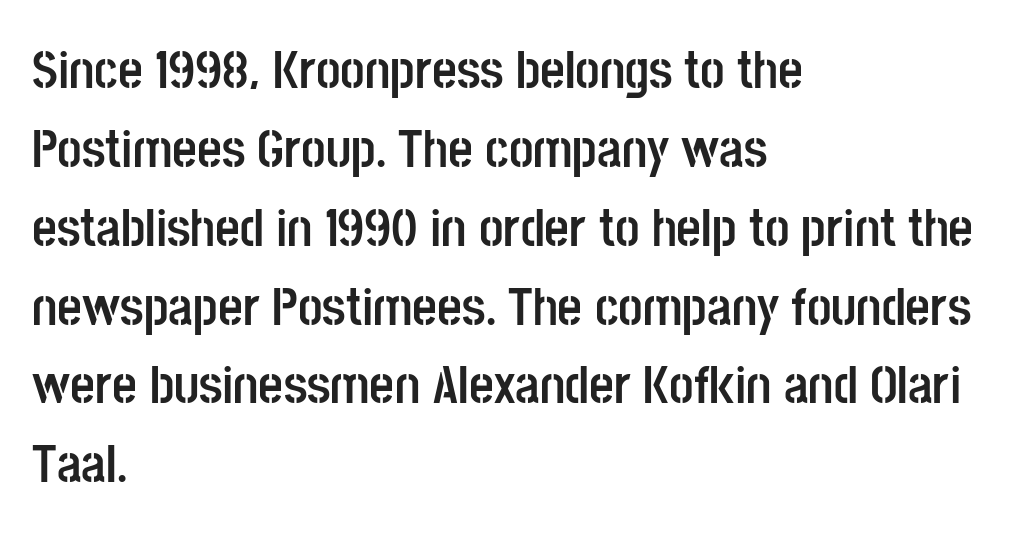
{"serif": "no", "italic": "no", "bold": "yes", "weight": "semibold", "width": "condensed", "stroke_contrast": "low", "x_height": "large", "monospaced": "no", "underline": "no", "align": "left", "line_spacing": "normal", "line_spacing_ratio": 1.46, "letter_spacing": "normal", "letter_spacing_em": 0.0, "glyph_px": 54}
